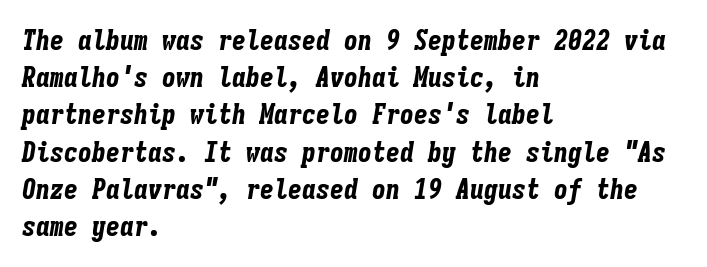
Q: Is the text bold? A: Yes.
Q: Is the text italic (slanted)? A: Yes, it leans right by about 9 degrees.
Q: Is the text underlined? A: No.
Q: How is the paragraph aligned? A: Left-aligned.
Q: Is the spacing between letters normal or unusually wide? A: Normal.
Q: Is the spacing between lines tight, normal or loose? A: Normal.
Q: Width (condensed, normal, or wide)? A: Condensed.
Q: Stroke contrast? A: Low.
Q: x-height? A: Medium.
Q: Monospaced? A: Yes.
